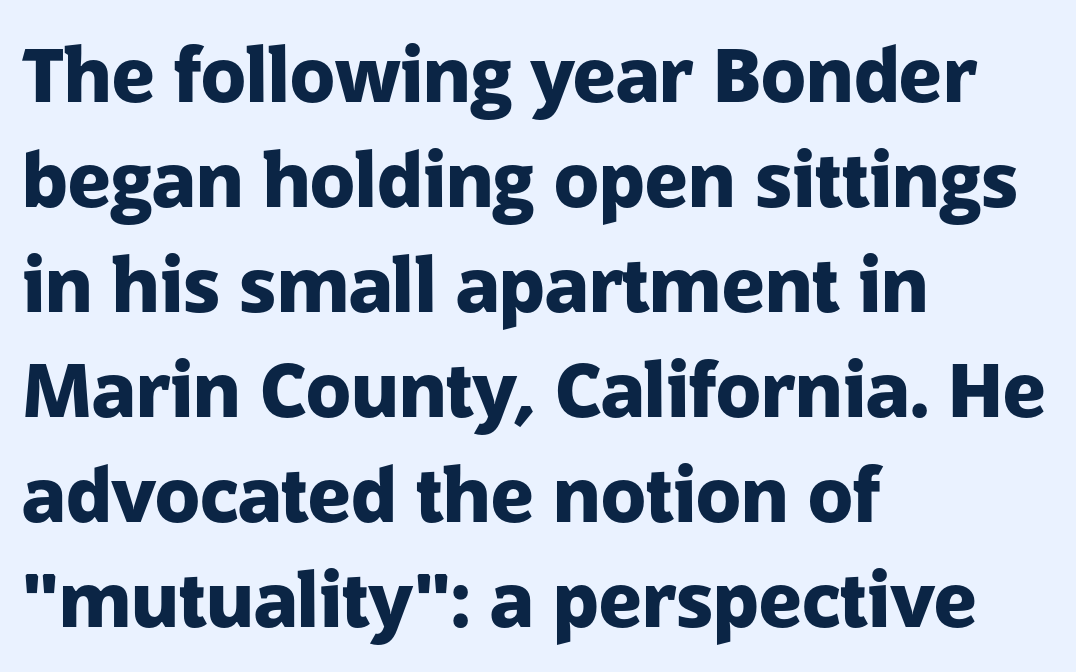
Q: Is the text bold? A: Yes.
Q: Is the text italic (slanted)? A: No, it is upright.
Q: Is the typeface a serif or a sans-serif typeface? A: Sans-serif.
Q: Is the text underlined? A: No.
Q: How is the paragraph aligned? A: Left-aligned.
Q: Is the spacing between letters normal or unusually wide? A: Normal.
Q: Is the spacing between lines tight, normal or loose? A: Normal.
Q: Width (condensed, normal, or wide)? A: Normal.
Q: Stroke contrast? A: Low.
Q: x-height? A: Medium.
Q: Monospaced? A: No.
